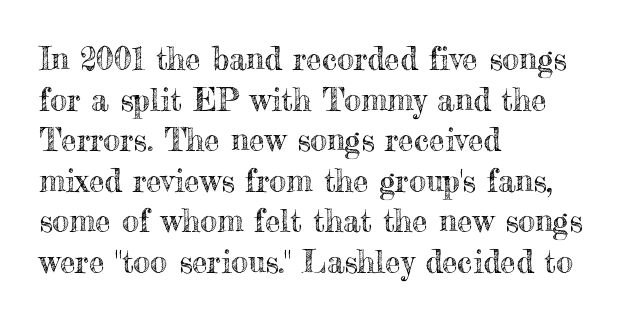
Q: Is the text italic (slanted)? A: No, it is upright.
Q: Is the text underlined? A: No.
Q: How is the paragraph aligned? A: Left-aligned.
Q: Is the spacing between letters normal or unusually wide? A: Normal.
Q: Is the spacing between lines tight, normal or loose? A: Normal.
Q: Width (condensed, normal, or wide)? A: Normal.
Q: x-height? A: Small.
Q: Monospaced? A: No.
